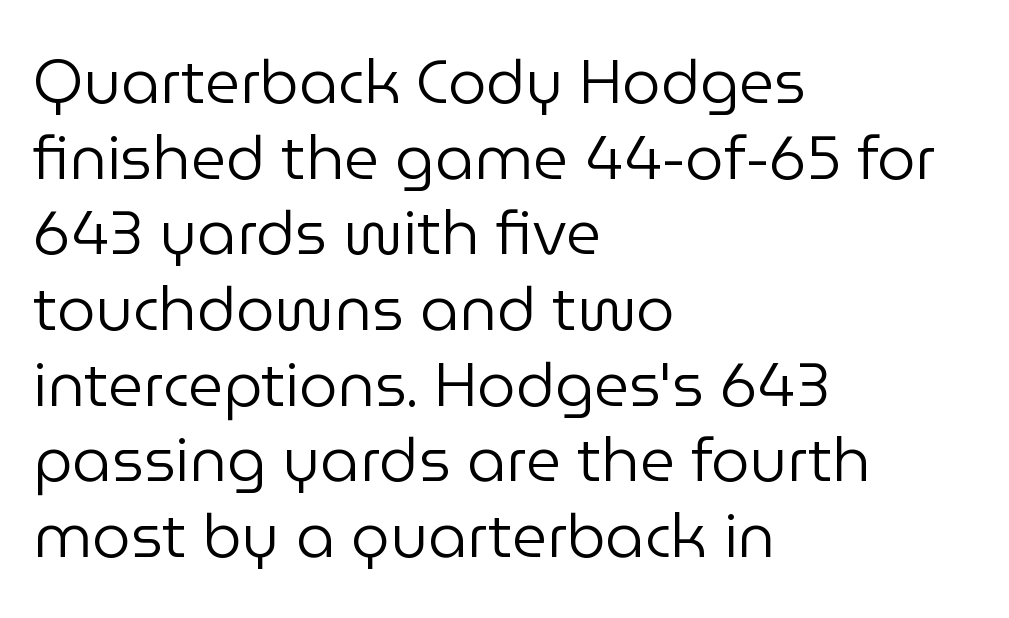
This sample uses a sans-serif face. Summary of weight: not heavy and not bold. The typography opts for an upright posture over an oblique one. Short note: letters normally spaced. In CSS terms this would be text-align: left. The area under the type is left untouched.
